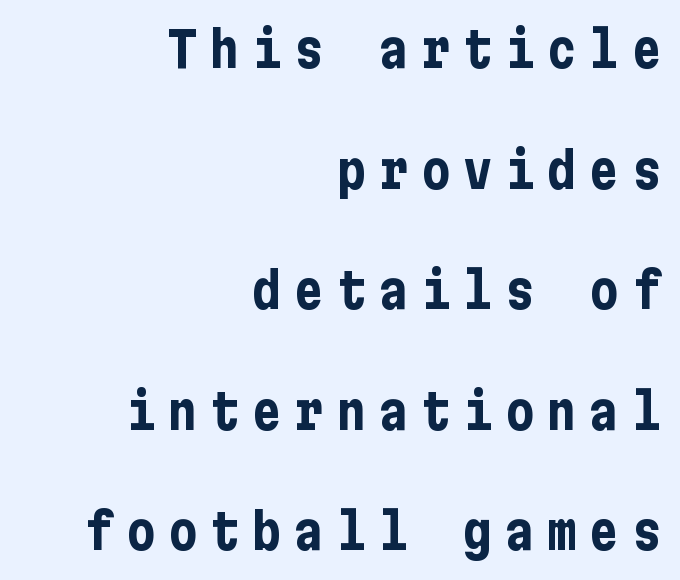
{"serif": "no", "italic": "no", "bold": "yes", "weight": "bold", "width": "condensed", "stroke_contrast": "low", "x_height": "medium", "underline": "no", "align": "right", "line_spacing": "loose", "line_spacing_ratio": 2.46, "letter_spacing": "wide", "letter_spacing_em": 0.26, "glyph_px": 49}
